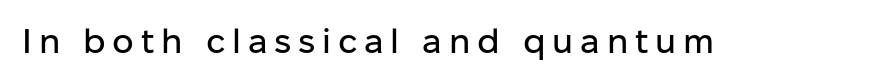
Type style note: lacks serifs. In terms of letterspacing, this is a distinctly airy, spread setting. The specimen omits any rule beneath the text block's lines. This sample has the flowing, uneven cadence of proportional lettering. Do the letters lean? They stand straight.
